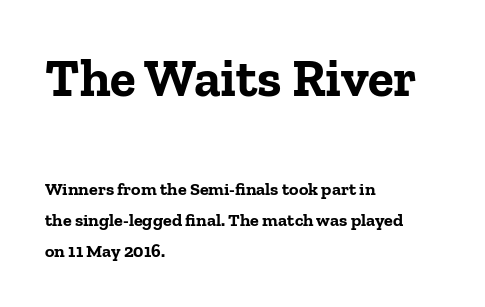
The image shows 53 px bold serif type, upright; set left-aligned, line spacing 1.71x, normal letter spacing, not underlined; the first (top) block is 2.94x larger; low stroke contrast and a medium x-height.
